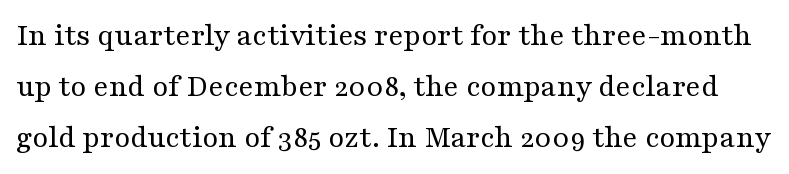
The image shows 32 px regular-weight, wide serif type, upright; set normal line spacing (1.59x), normal letter spacing, not underlined; medium stroke contrast and a medium x-height.
